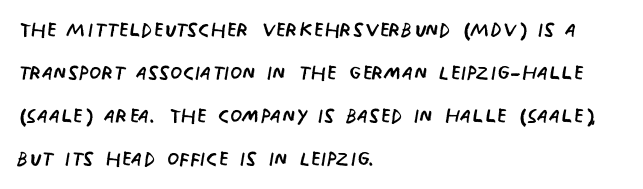
This sample has the flowing, uneven cadence of proportional lettering. Compared with typical body copy, the letter spacing here is the same. Type style note: lacks serifs. This reads as an unemphasized weight, regular at the heaviest.
